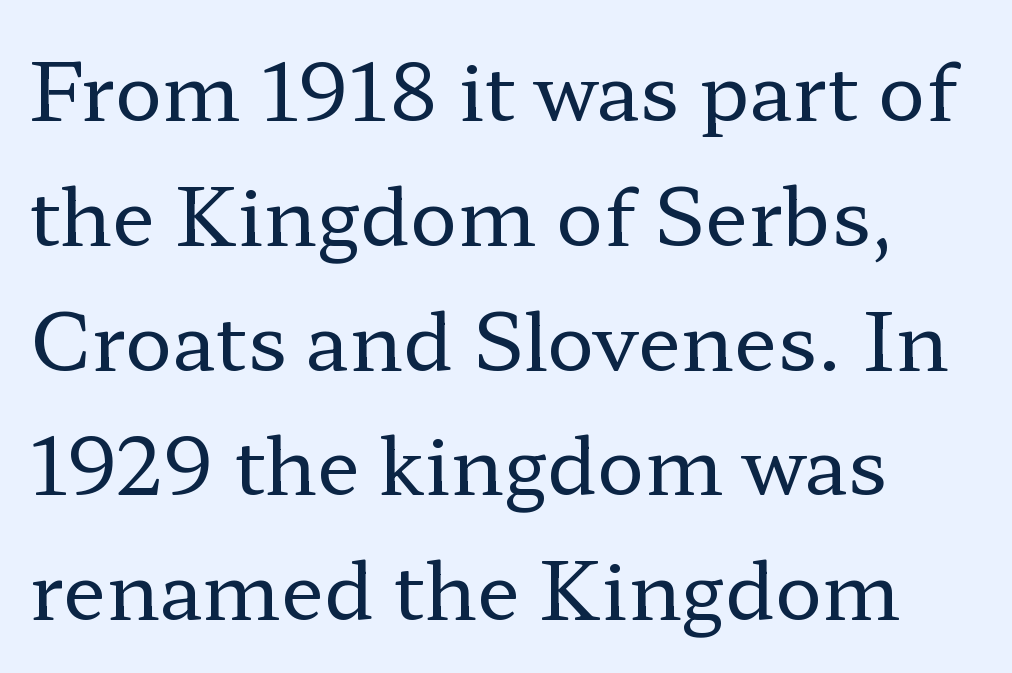
Q: Is the text bold? A: No.
Q: Is the text italic (slanted)? A: No, it is upright.
Q: Is the typeface a serif or a sans-serif typeface? A: Serif.
Q: Is the text underlined? A: No.
Q: How is the paragraph aligned? A: Left-aligned.
Q: Is the spacing between letters normal or unusually wide? A: Normal.
Q: Is the spacing between lines tight, normal or loose? A: Normal.
Q: Width (condensed, normal, or wide)? A: Wide.
Q: Stroke contrast? A: Low.
Q: x-height? A: Medium.
Q: Monospaced? A: No.
